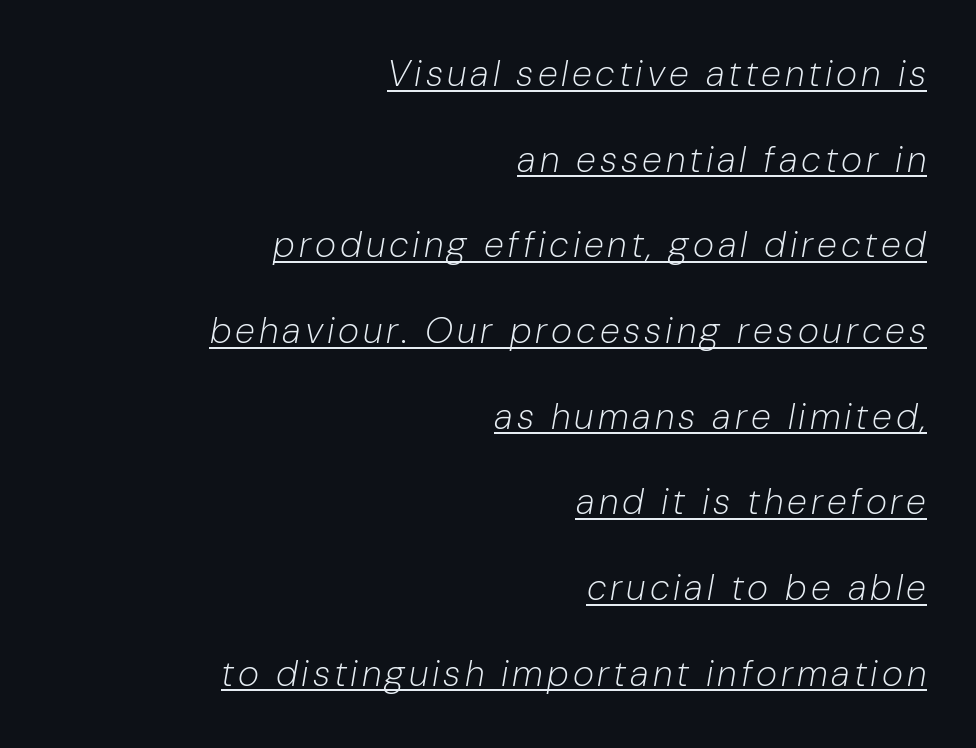
Q: Is the text bold? A: No.
Q: Is the text italic (slanted)? A: Yes, it leans right by about 10 degrees.
Q: Is the text underlined? A: Yes.
Q: How is the paragraph aligned? A: Right-aligned.
Q: Is the spacing between lines tight, normal or loose? A: Loose.
Q: Width (condensed, normal, or wide)? A: Normal.
Q: Stroke contrast? A: Low.
Q: x-height? A: Medium.
Q: Monospaced? A: No.
